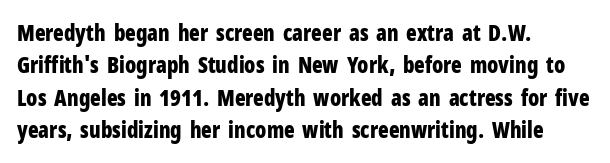
Q: Is the text bold? A: Yes.
Q: Is the text italic (slanted)? A: No, it is upright.
Q: Is the text underlined? A: No.
Q: How is the paragraph aligned? A: Left-aligned.
Q: Is the spacing between letters normal or unusually wide? A: Normal.
Q: Is the spacing between lines tight, normal or loose? A: Normal.
